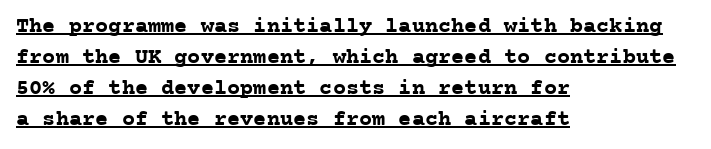
{"italic": "no", "bold": "yes", "underline": "yes", "align": "left", "line_spacing": "normal", "line_spacing_ratio": 1.41, "letter_spacing": "normal", "letter_spacing_em": 0.0, "glyph_px": 22}
